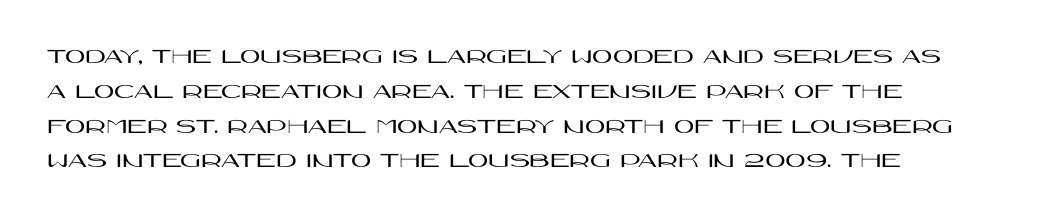
Q: Is the text italic (slanted)? A: No, it is upright.
Q: Is the text underlined? A: No.
Q: Is the spacing between letters normal or unusually wide? A: Normal.
Q: Is the spacing between lines tight, normal or loose? A: Normal.
